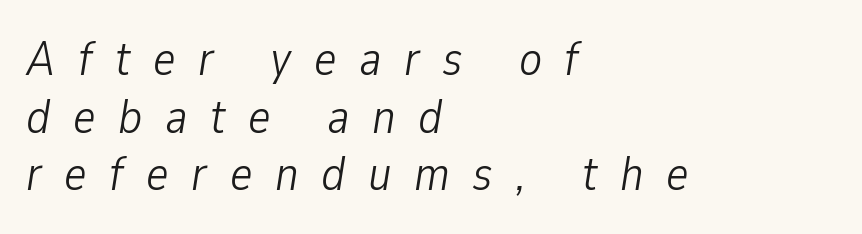
{"italic": "yes", "lean": "right", "slant_degrees": 9, "bold": "no", "weight": "light", "width": "condensed", "stroke_contrast": "low", "x_height": "medium", "monospaced": "no", "underline": "no", "align": "left", "line_spacing_ratio": 1.2, "letter_spacing": "wide", "letter_spacing_em": 0.47, "glyph_px": 48}
